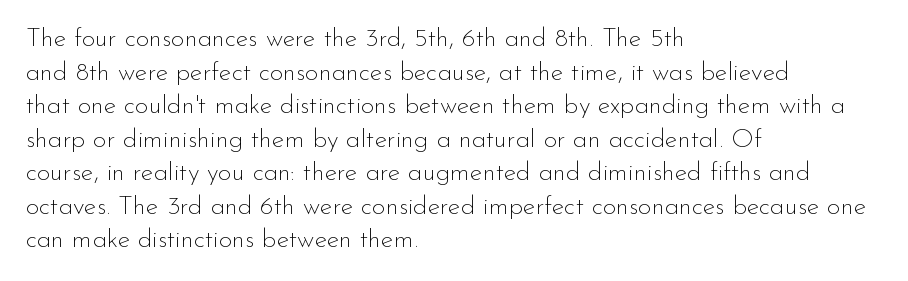
{"italic": "no", "bold": "no", "underline": "no", "align": "left", "line_spacing": "normal", "line_spacing_ratio": 1.29, "letter_spacing": "normal", "letter_spacing_em": 0.0, "glyph_px": 26}
